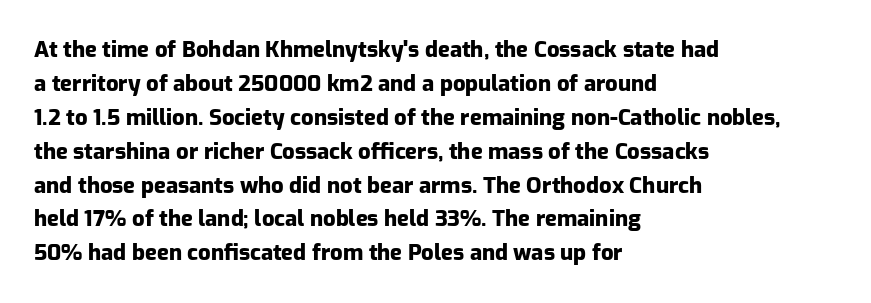
The image shows 22 px bold type, upright; set left-aligned, normal line spacing (1.54x), normal letter spacing, not underlined.
